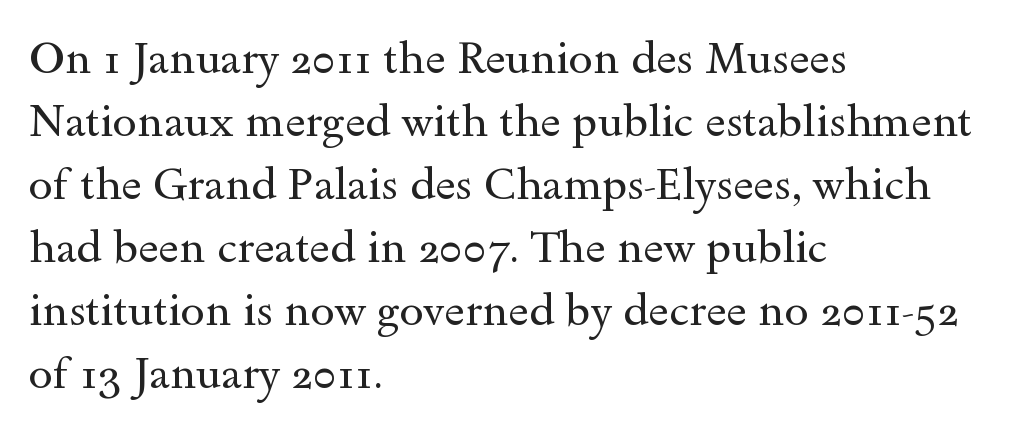
{"serif": "yes", "italic": "no", "bold": "no", "weight": "regular", "width": "wide", "x_height": "small", "monospaced": "no", "underline": "no", "align": "left", "line_spacing": "normal", "line_spacing_ratio": 1.43, "letter_spacing": "normal", "letter_spacing_em": 0.0, "glyph_px": 44}
